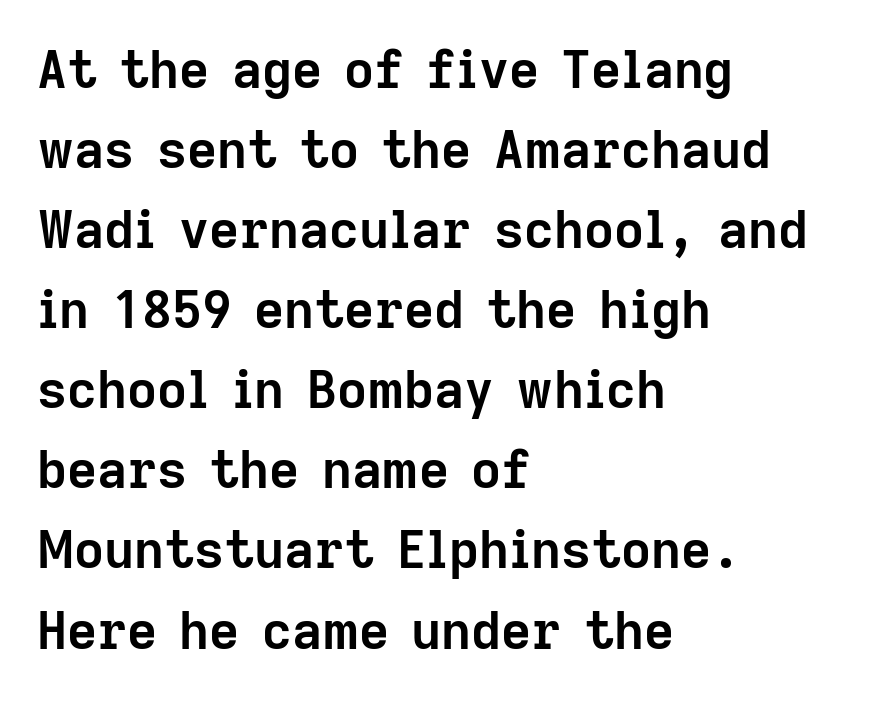
Line spacing here is normal. Unlike a traditional serif, this face leaves its strokes unadorned. Does the copy run flush right? No — it runs flush left. Plenty of ink on the page — the face is bold. The letters advance in unequal steps, a hallmark of proportional type.
